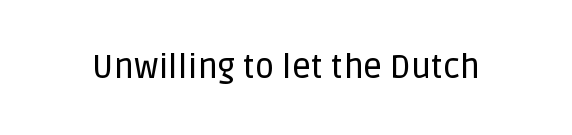
Q: Is the text italic (slanted)? A: No, it is upright.
Q: Is the typeface a serif or a sans-serif typeface? A: Sans-serif.
Q: Is the text underlined? A: No.
Q: Is the spacing between letters normal or unusually wide? A: Normal.
Q: Width (condensed, normal, or wide)? A: Normal.
Q: Stroke contrast? A: Low.
Q: x-height? A: Large.
Q: Monospaced? A: No.
